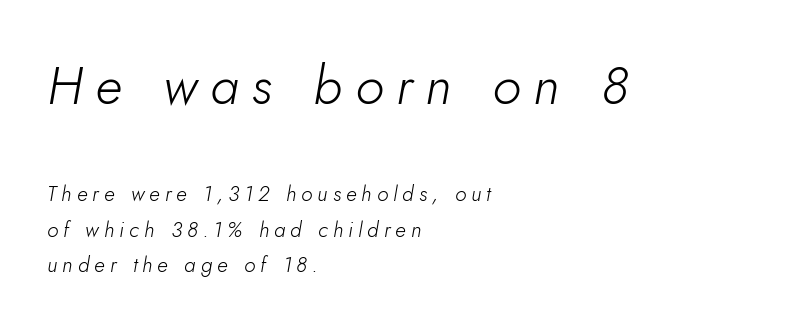
Q: Is the text bold? A: No.
Q: Is the text italic (slanted)? A: Yes, it leans right by about 5 degrees.
Q: Is the text underlined? A: No.
Q: How is the paragraph aligned? A: Left-aligned.
Q: Is the spacing between letters normal or unusually wide? A: Unusually wide.
Q: Is the spacing between lines tight, normal or loose? A: Normal.
Q: Which block of text is set in a larger size, the first (top) or the second (bottom)? A: The first (top) one.
Q: Width (condensed, normal, or wide)? A: Normal.
Q: Stroke contrast? A: Low.
Q: x-height? A: Small.
Q: Monospaced? A: No.
